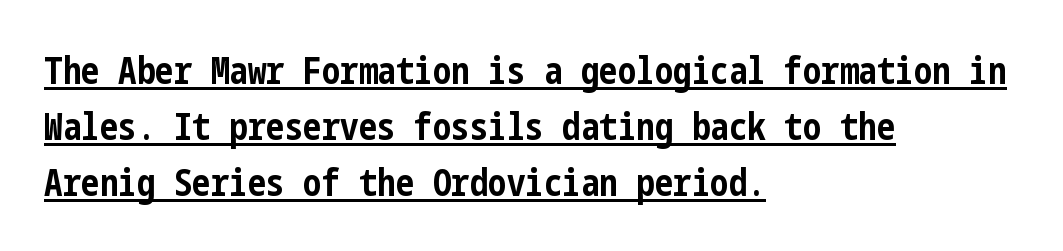
{"serif": "no", "italic": "no", "bold": "yes", "weight": "bold", "width": "condensed", "stroke_contrast": "low", "x_height": "medium", "underline": "yes", "align": "left", "line_spacing": "normal", "line_spacing_ratio": 1.51, "letter_spacing": "normal", "letter_spacing_em": 0.0, "glyph_px": 37}
